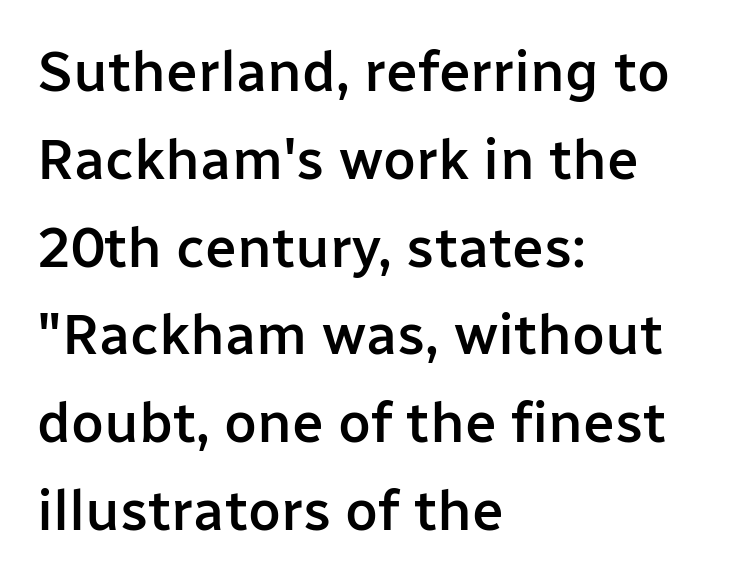
Q: Is the text bold? A: Semi-bold.
Q: Is the text italic (slanted)? A: No, it is upright.
Q: Is the typeface a serif or a sans-serif typeface? A: Sans-serif.
Q: Is the text underlined? A: No.
Q: How is the paragraph aligned? A: Left-aligned.
Q: Is the spacing between letters normal or unusually wide? A: Normal.
Q: Is the spacing between lines tight, normal or loose? A: Normal.
Q: Width (condensed, normal, or wide)? A: Normal.
Q: Stroke contrast? A: Low.
Q: x-height? A: Medium.
Q: Monospaced? A: No.
